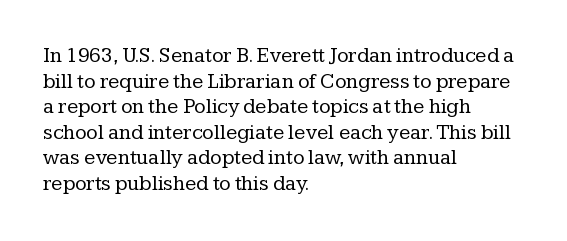
{"italic": "no", "bold": "no", "underline": "no", "align": "left", "line_spacing_ratio": 1.22, "letter_spacing": "normal", "letter_spacing_em": 0.0, "glyph_px": 21}
